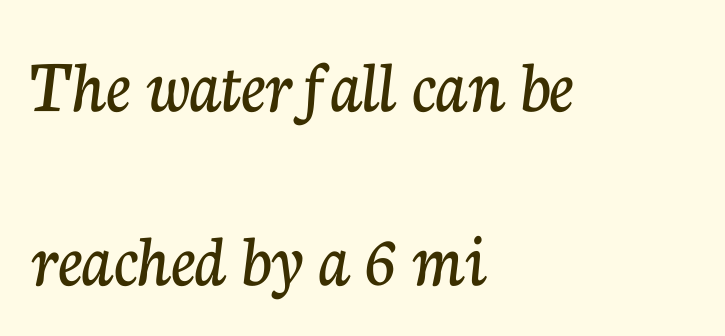
The image shows 77 px serif type; set left-aligned, loose line spacing (2.26x), normal letter spacing, not underlined; low stroke contrast and a medium x-height.
